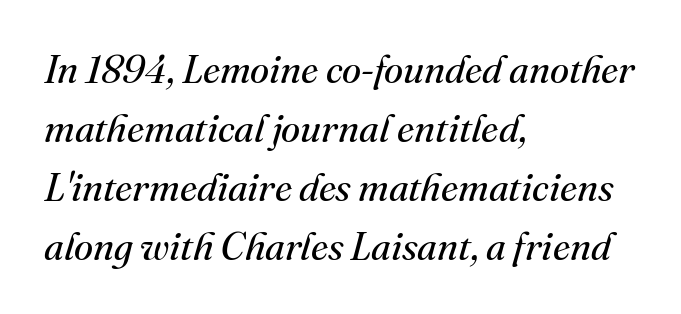
Q: Is the text bold? A: No.
Q: Is the text italic (slanted)? A: Yes, it leans right by about 16 degrees.
Q: Is the typeface a serif or a sans-serif typeface? A: Serif.
Q: Is the text underlined? A: No.
Q: How is the paragraph aligned? A: Left-aligned.
Q: Is the spacing between letters normal or unusually wide? A: Normal.
Q: Is the spacing between lines tight, normal or loose? A: Normal.
Q: Width (condensed, normal, or wide)? A: Normal.
Q: Stroke contrast? A: Medium.
Q: x-height? A: Small.
Q: Monospaced? A: No.
